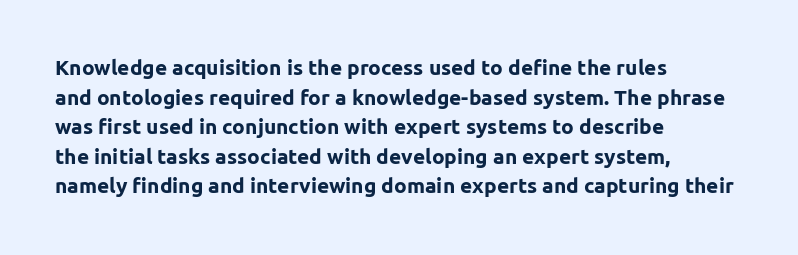
The image shows 21 px bold type, upright; set left-aligned, normal line spacing (1.41x), normal letter spacing, not underlined.
